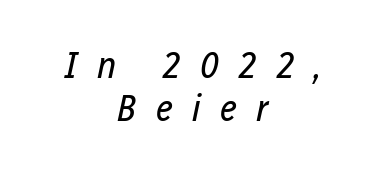
Someone cranked the tracking dial way up on this one. A quiet, ordinary-to-light weight characterises the typeface. The passage shown is typed in a proportional face where columns would drift. Neither beginnings nor endings align; midpoints do. The leading is snug, giving the passage a crowded texture. Style check: oblique.
